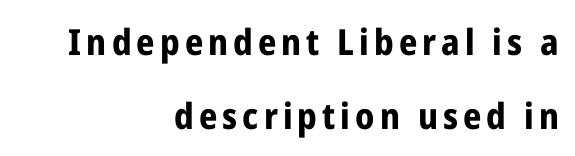
The image shows 36 px bold, condensed sans-serif type, upright; set right-aligned, loose line spacing (2.05x), not underlined; low stroke contrast and a medium x-height.
